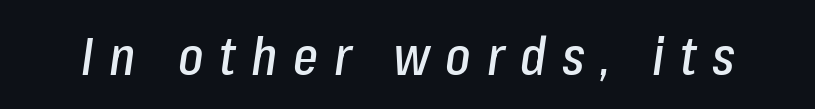
In terms of letterspacing, this is a distinctly airy, spread setting. This sample uses an oblique cut, with every glyph tilted off the vertical. The gap between lines stays unmarked. Character widths vary here, with narrow letters taking less room than wide ones.
